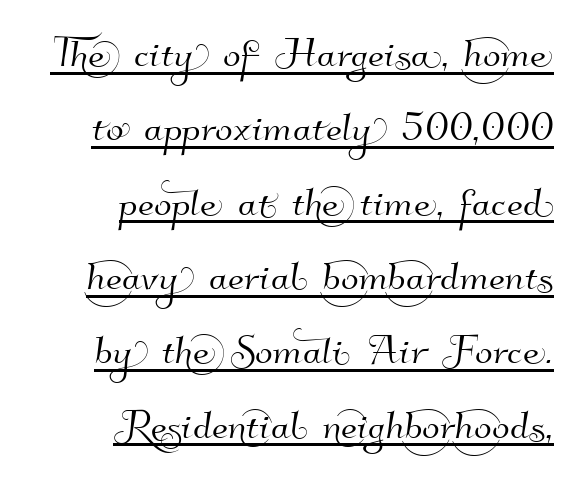
Between one letter and the next there's only the usual sliver of space. Leading: standard. I'd call this a sans setting — the letters go barefoot. Descenders here cross a horizontal rule under the line. The paragraph has a hard right edge and a soft left edge.
